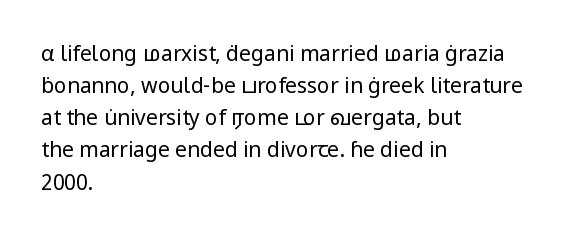
The image shows 21 px text type, upright; set left-aligned, normal line spacing (1.53x), normal letter spacing, not underlined.
